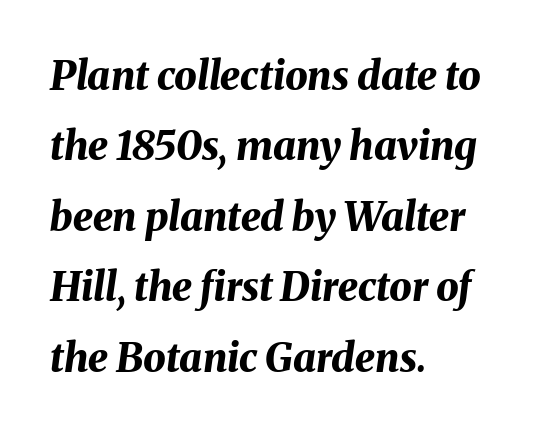
{"italic": "yes", "lean": "right", "slant_degrees": 8, "bold": "yes", "weight": "bold", "width": "normal", "stroke_contrast": "medium", "x_height": "medium", "monospaced": "no", "underline": "no", "align": "left", "line_spacing_ratio": 1.76, "letter_spacing": "normal", "letter_spacing_em": 0.0, "glyph_px": 40}
